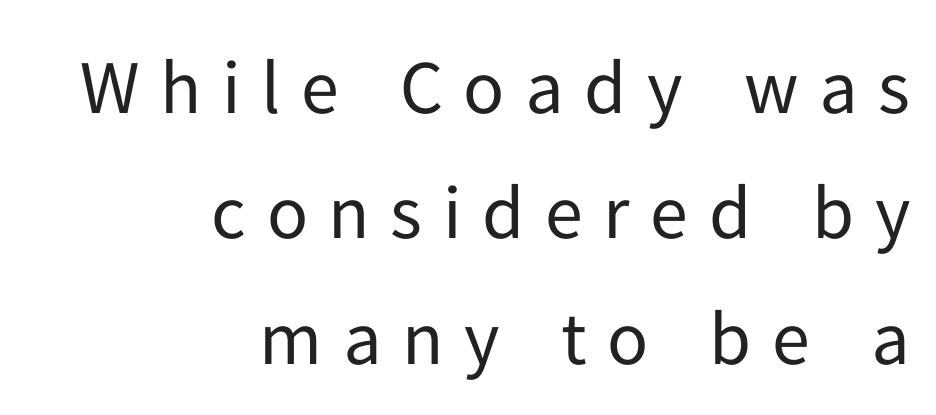
The space beneath each line is pristine and unruled. Here the designer chose a conventional face with non-uniform glyph widths. This rendering employs a face without finishing strokes, i.e., a sans-serif. A typesetter would call this leading conventional body-copy spacing.
